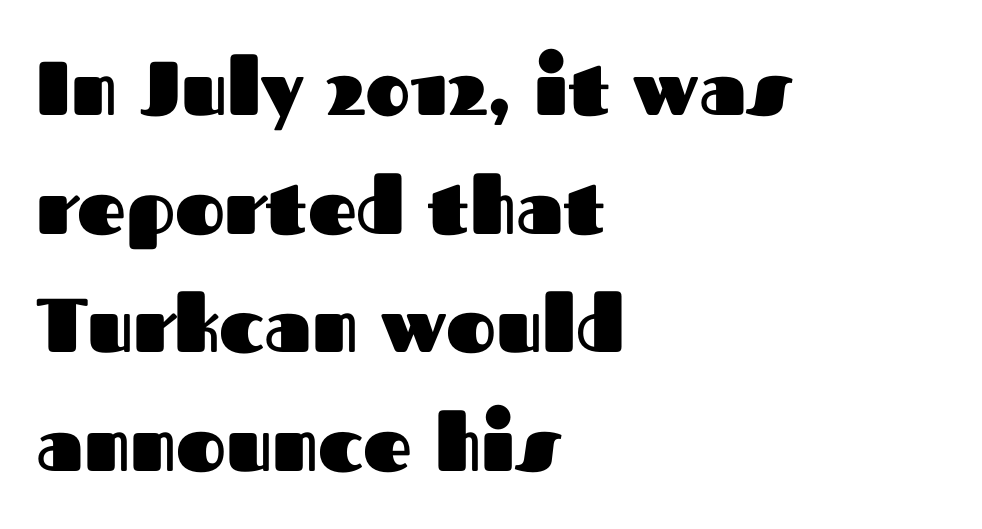
Q: Is the text bold? A: Yes.
Q: Is the text italic (slanted)? A: No, it is upright.
Q: Is the typeface a serif or a sans-serif typeface? A: Sans-serif.
Q: Is the text underlined? A: No.
Q: How is the paragraph aligned? A: Left-aligned.
Q: Is the spacing between letters normal or unusually wide? A: Normal.
Q: Is the spacing between lines tight, normal or loose? A: Normal.
Q: Width (condensed, normal, or wide)? A: Normal.
Q: Stroke contrast? A: Medium.
Q: x-height? A: Medium.
Q: Monospaced? A: No.
